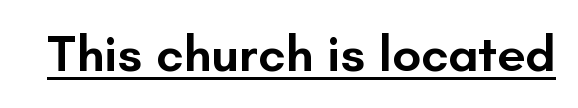
The glyphs in this specimen are sans serif. Each letter keeps its own natural width here, so spacing adapts to shape. This rendering leaves character spacing at its baseline value. What decoration does the sample have? An underline. Students, this is semibold: more ink than regular, less than bold.
